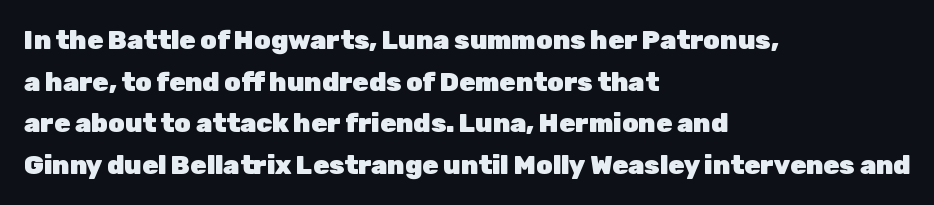
When letters stand straight like this, we call the style roman or upright. Successive baselines arrive at the customary interval. This rendering uses left alignment, leaving the right contour irregular. Notice how thick the strokes are: this is what a full bold looks like.
